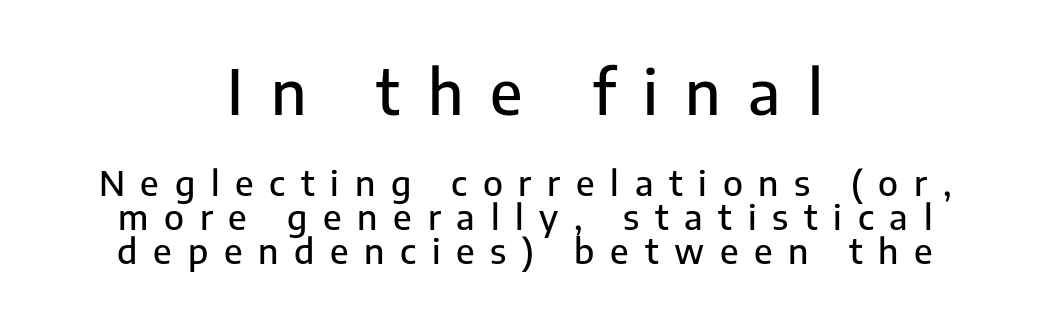
Q: Is the text italic (slanted)? A: No, it is upright.
Q: Is the typeface a serif or a sans-serif typeface? A: Sans-serif.
Q: Is the text underlined? A: No.
Q: How is the paragraph aligned? A: Centered.
Q: Is the spacing between letters normal or unusually wide? A: Unusually wide.
Q: Is the spacing between lines tight, normal or loose? A: Tight.
Q: Which block of text is set in a larger size, the first (top) or the second (bottom)? A: The first (top) one.
Q: Width (condensed, normal, or wide)? A: Normal.
Q: Stroke contrast? A: Low.
Q: x-height? A: Medium.
Q: Monospaced? A: No.
